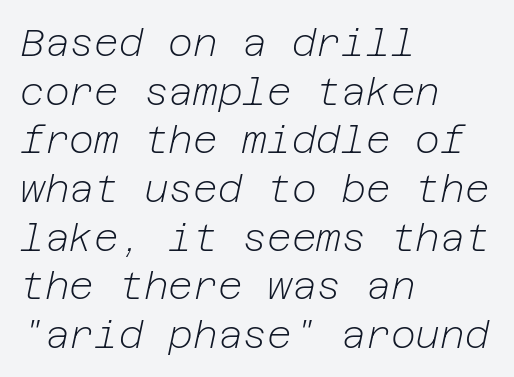
Caption: multi-line text, flush left, ragged right. Italic? Definitely — the glyphs are oblique. Leading matches the norm, producing a regular column. Unbolded letterforms with no extra heft. The gap between lines stays unmarked. The gaps between neighbouring characters are ordinary and unremarkable.
